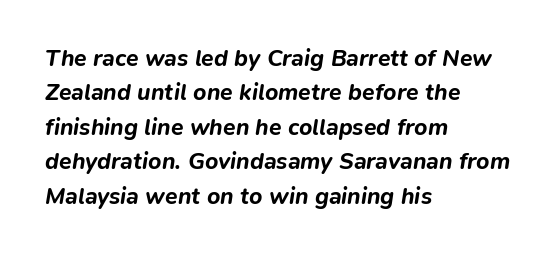
The image shows 23 px bold type, italic (leaning right); set left-aligned, normal line spacing (1.5x), normal letter spacing, not underlined.
